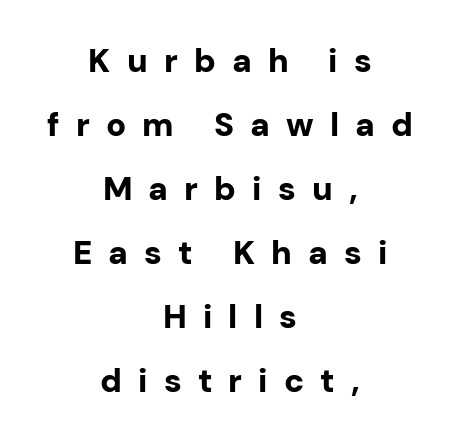
Q: Is the text bold? A: Yes.
Q: Is the text italic (slanted)? A: No, it is upright.
Q: Is the typeface a serif or a sans-serif typeface? A: Sans-serif.
Q: Is the text underlined? A: No.
Q: How is the paragraph aligned? A: Centered.
Q: Is the spacing between letters normal or unusually wide? A: Unusually wide.
Q: Is the spacing between lines tight, normal or loose? A: Loose.
Q: Width (condensed, normal, or wide)? A: Normal.
Q: Stroke contrast? A: Low.
Q: x-height? A: Medium.
Q: Monospaced? A: No.
